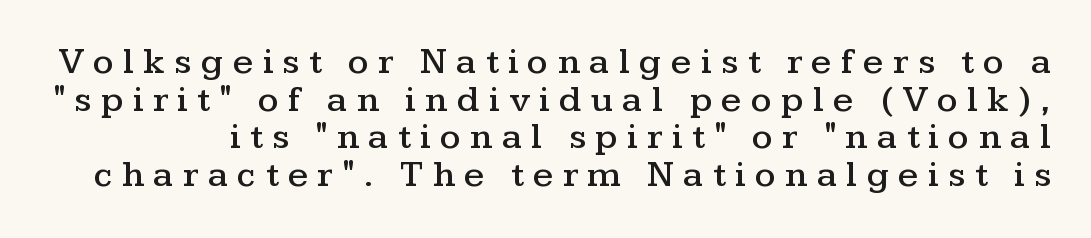
{"serif": "yes", "italic": "no", "width": "wide", "stroke_contrast": "medium", "x_height": "medium", "monospaced": "no", "underline": "no", "line_spacing": "tight", "line_spacing_ratio": 1.02, "letter_spacing": "wide", "letter_spacing_em": 0.25, "glyph_px": 37}
